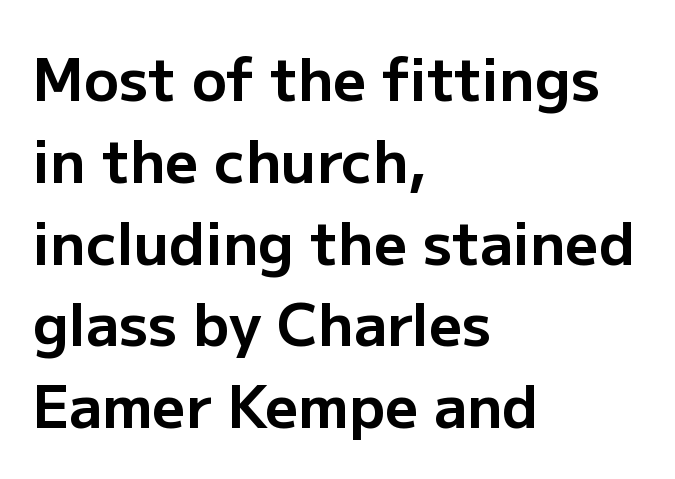
Q: Is the text bold? A: Yes.
Q: Is the text italic (slanted)? A: No, it is upright.
Q: Is the typeface a serif or a sans-serif typeface? A: Sans-serif.
Q: Is the text underlined? A: No.
Q: How is the paragraph aligned? A: Left-aligned.
Q: Is the spacing between letters normal or unusually wide? A: Normal.
Q: Is the spacing between lines tight, normal or loose? A: Normal.
Q: Width (condensed, normal, or wide)? A: Normal.
Q: Stroke contrast? A: Low.
Q: x-height? A: Medium.
Q: Monospaced? A: No.
